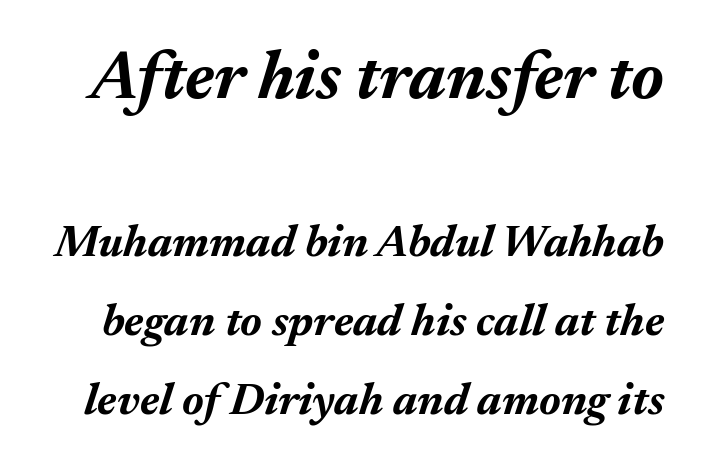
Characters are canted at an angle relative to the baseline's perpendicular. The earlier block is typeset at a bigger size than the later block. This rendering features lettering with no underline. These words are printed bold, with thick strokes throughout. You could not count columns in this text — the font is proportionally spaced.
